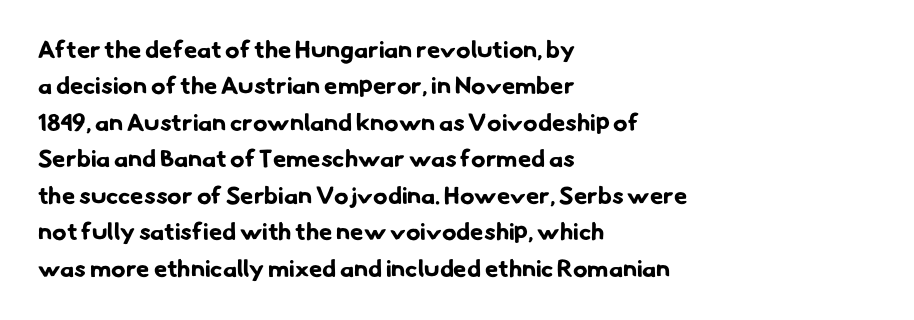
{"bold": "yes", "underline": "no", "align": "left", "line_spacing": "normal", "line_spacing_ratio": 1.52, "letter_spacing": "normal", "letter_spacing_em": 0.0, "glyph_px": 24}
